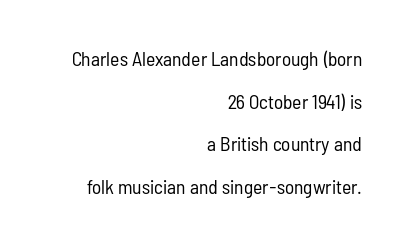
The image shows 20 px text type, upright; set right-aligned, loose line spacing (2.13x), normal letter spacing, not underlined.
